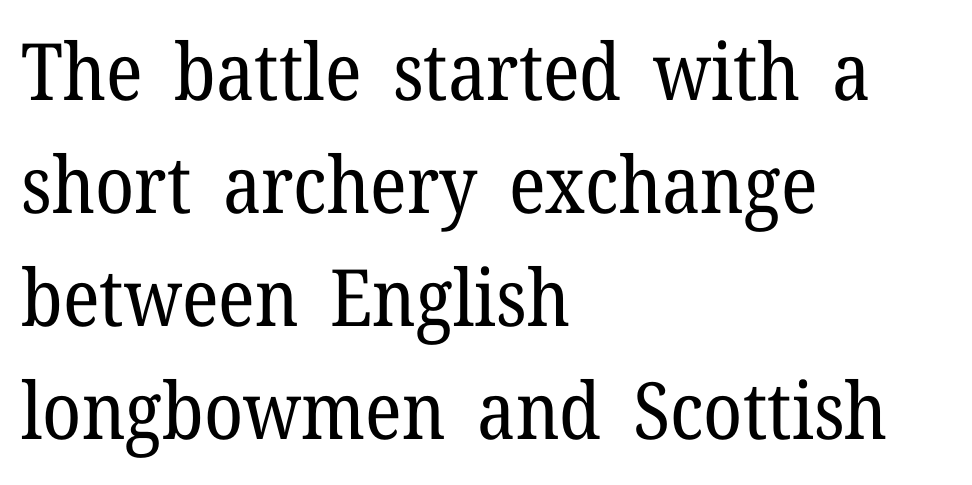
Q: Is the text bold? A: No.
Q: Is the text italic (slanted)? A: No, it is upright.
Q: Is the typeface a serif or a sans-serif typeface? A: Serif.
Q: Is the text underlined? A: No.
Q: How is the paragraph aligned? A: Left-aligned.
Q: Is the spacing between letters normal or unusually wide? A: Normal.
Q: Is the spacing between lines tight, normal or loose? A: Normal.
Q: Width (condensed, normal, or wide)? A: Normal.
Q: Stroke contrast? A: Low.
Q: x-height? A: Medium.
Q: Monospaced? A: No.
